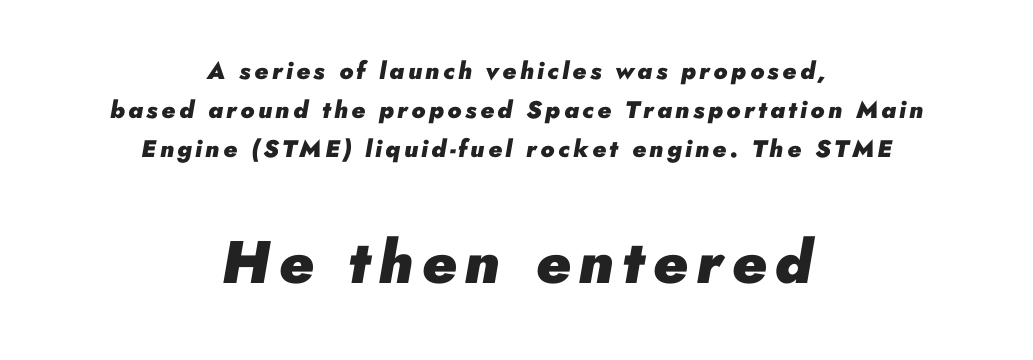
The image shows 60 px heavy type, italic (leaning right); set centered, normal line spacing (1.63x), not underlined; the second (bottom) block is 2.5x larger; low stroke contrast and a small x-height.
